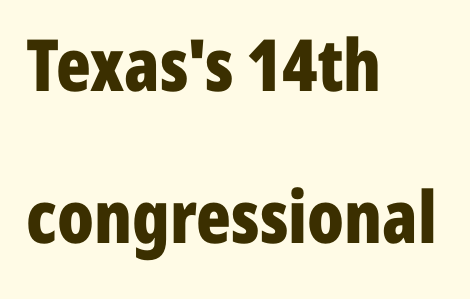
{"serif": "no", "italic": "no", "bold": "yes", "weight": "bold", "width": "condensed", "stroke_contrast": "low", "x_height": "medium", "monospaced": "no", "underline": "no", "align": "left", "line_spacing": "loose", "line_spacing_ratio": 2.11, "letter_spacing": "normal", "letter_spacing_em": 0.0, "glyph_px": 72}
